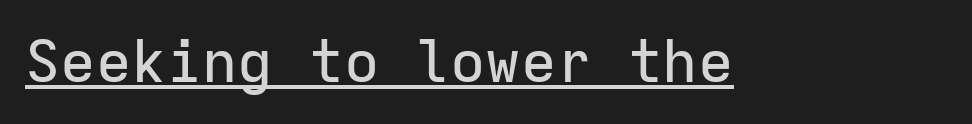
Underline: present. The letters carry no serifs — their stems end cleanly without finishing strokes. The face used here is rendered with its standard letterfit. Do the letters lean? They stand straight.
